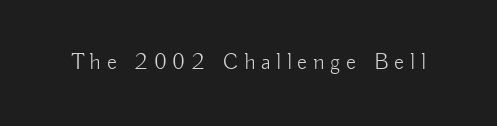
The image shows 23 px text type, upright; set unusually wide letter spacing (+0.25 em), not underlined.
